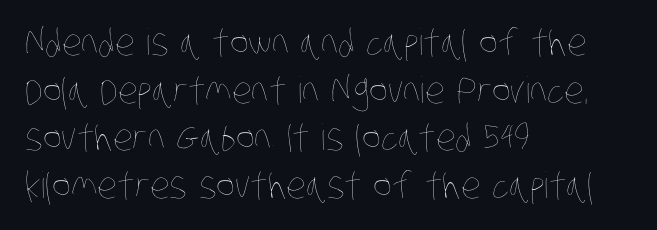
{"bold": "no", "weight": "thin", "width": "condensed", "stroke_contrast": "low", "x_height": "large", "monospaced": "no", "underline": "no", "align": "left", "line_spacing": "normal", "line_spacing_ratio": 1.32, "letter_spacing": "normal", "letter_spacing_em": 0.0, "glyph_px": 36}
